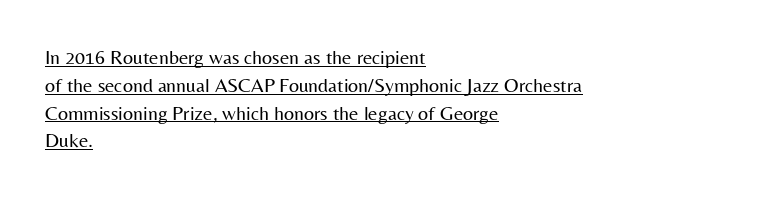
Q: Is the text bold? A: No.
Q: Is the text italic (slanted)? A: No, it is upright.
Q: Is the text underlined? A: Yes.
Q: How is the paragraph aligned? A: Left-aligned.
Q: Is the spacing between letters normal or unusually wide? A: Normal.
Q: Is the spacing between lines tight, normal or loose? A: Normal.
